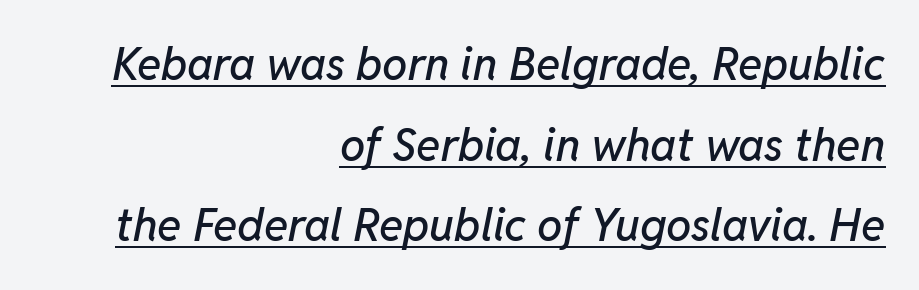
Notice how a bar underscores the lettering throughout. Compared with ordinary roman type, these characters are visibly tilted. Nobody touched the tracking dial on this one. Note the varied advance widths — an 'i' is clearly narrower than an 'm'. Casual observation: everything's shoved over to the right.
